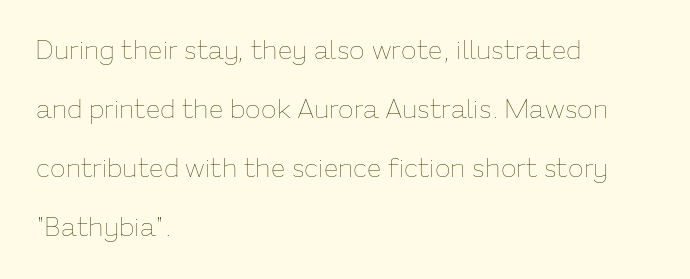
Q: Is the text bold? A: No.
Q: Is the text italic (slanted)? A: No, it is upright.
Q: Is the text underlined? A: No.
Q: How is the paragraph aligned? A: Left-aligned.
Q: Is the spacing between letters normal or unusually wide? A: Normal.
Q: Is the spacing between lines tight, normal or loose? A: Loose.
